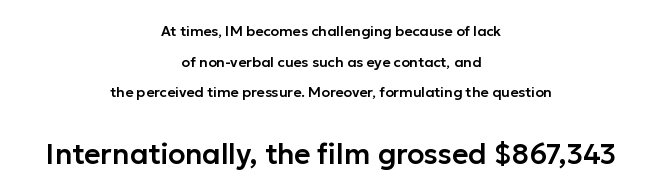
{"serif": "no", "italic": "no", "width": "normal", "stroke_contrast": "low", "x_height": "medium", "monospaced": "no", "underline": "no", "align": "center", "line_spacing": "loose", "line_spacing_ratio": 2.18, "letter_spacing": "normal", "letter_spacing_em": 0.0, "larger_block": "second", "size_ratio": 2.0, "glyph_px": 28}
